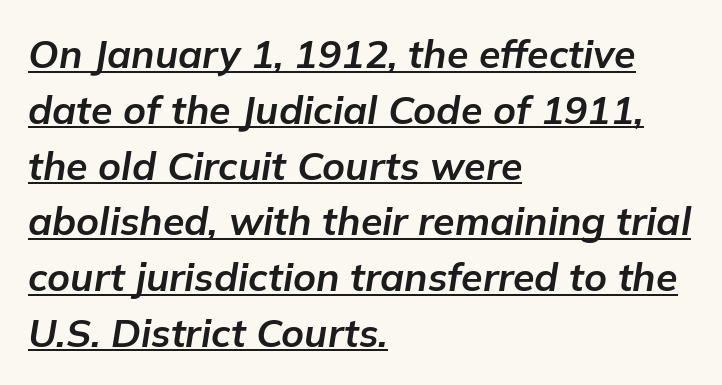
The image shows 39 px bold type, italic (leaning right); set left-aligned, normal line spacing (1.43x), normal letter spacing, underlined; low stroke contrast and a medium x-height.
